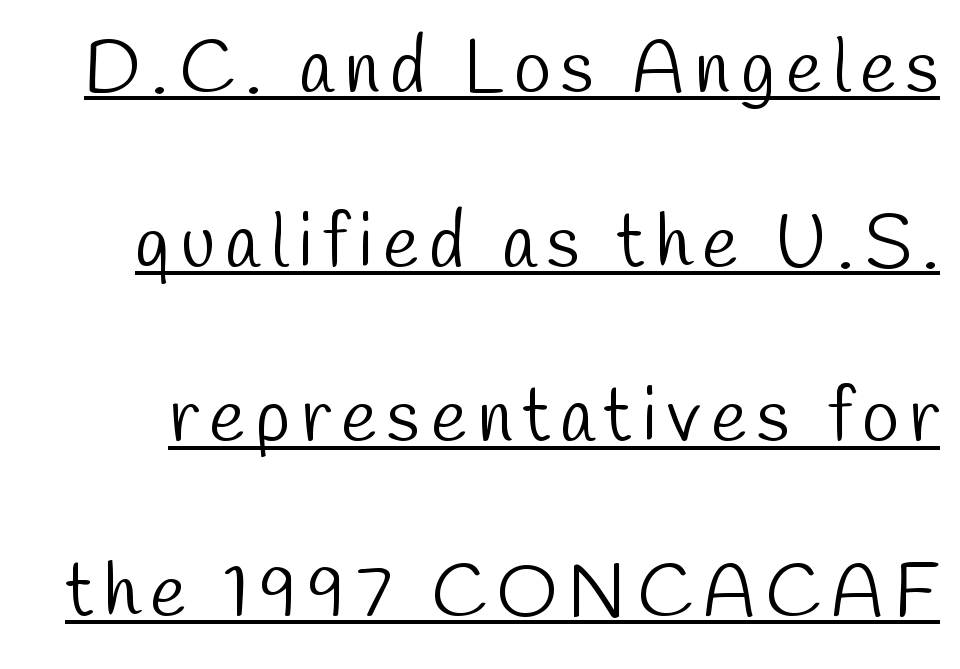
{"serif": "no", "bold": "no", "weight": "light", "width": "condensed", "stroke_contrast": "low", "x_height": "medium", "monospaced": "no", "underline": "yes", "line_spacing": "loose", "line_spacing_ratio": 2.33, "glyph_px": 75}
